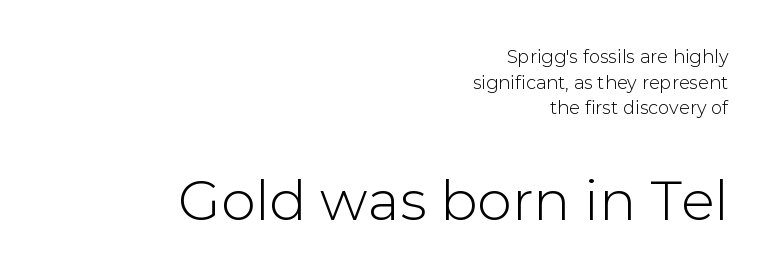
{"serif": "no", "italic": "no", "width": "normal", "stroke_contrast": "low", "x_height": "medium", "monospaced": "no", "underline": "no", "align": "right", "line_spacing": "normal", "line_spacing_ratio": 1.42, "letter_spacing": "normal", "letter_spacing_em": 0.0, "larger_block": "second", "size_ratio": 3.06, "glyph_px": 55}
